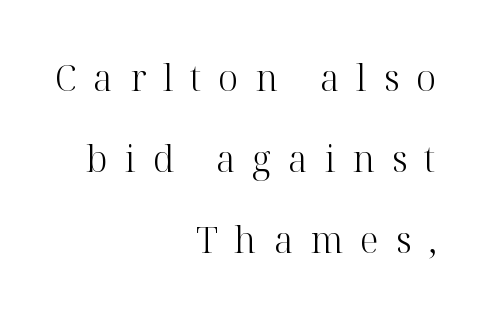
What's the leading like? Stretched, with rows far apart. The space directly below the letters is spotless. On a weight scale, this lands at 450 or below. Notice how the passage keeps a crisp vertical edge on the right only.
